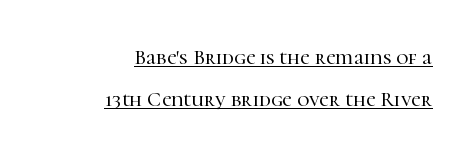
Q: Is the text italic (slanted)? A: No, it is upright.
Q: Is the text underlined? A: Yes.
Q: How is the paragraph aligned? A: Right-aligned.
Q: Is the spacing between letters normal or unusually wide? A: Normal.
Q: Is the spacing between lines tight, normal or loose? A: Loose.
